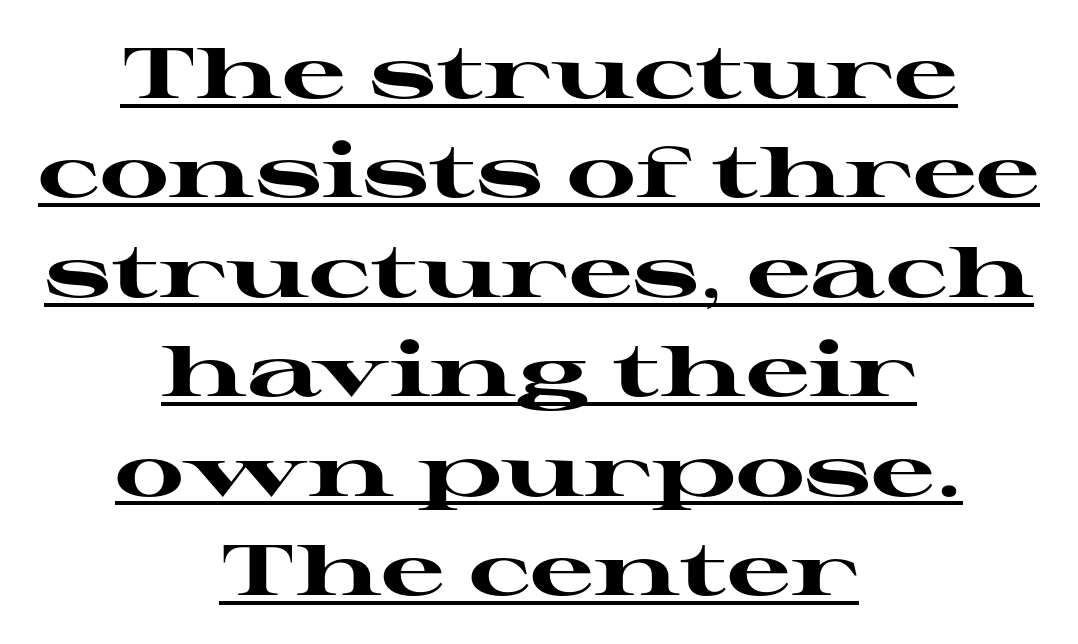
The face used here is seriffed, in the tradition of book romans. Typographic density is high because the face is bold. Tracking value appears to be zero — textbook default spacing. The rag falls on both sides of this text block equally. Leading: standard.
